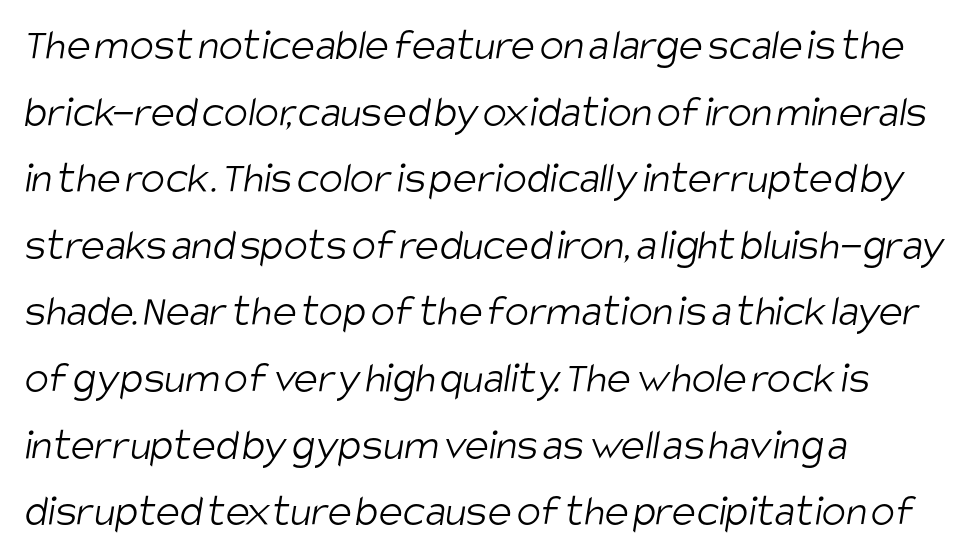
Q: Is the text bold? A: No.
Q: Is the typeface a serif or a sans-serif typeface? A: Sans-serif.
Q: Is the text underlined? A: No.
Q: How is the paragraph aligned? A: Left-aligned.
Q: Is the spacing between letters normal or unusually wide? A: Normal.
Q: Is the spacing between lines tight, normal or loose? A: Normal.
Q: Width (condensed, normal, or wide)? A: Condensed.
Q: Stroke contrast? A: Low.
Q: x-height? A: Large.
Q: Monospaced? A: No.
